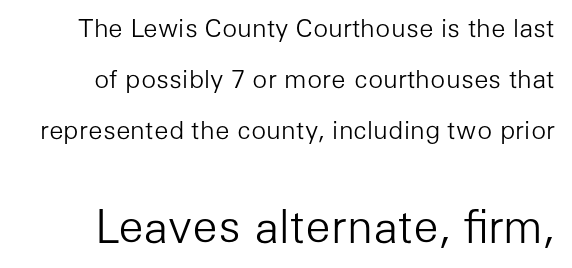
{"serif": "no", "italic": "no", "bold": "no", "weight": "light", "width": "normal", "stroke_contrast": "low", "x_height": "medium", "monospaced": "no", "underline": "no", "line_spacing": "loose", "line_spacing_ratio": 2.05, "letter_spacing": "normal", "letter_spacing_em": 0.0, "larger_block": "second", "size_ratio": 1.76, "glyph_px": 44}
